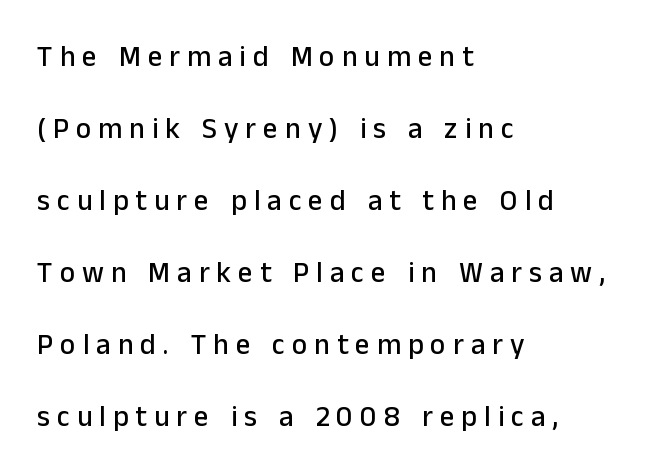
Q: Is the text italic (slanted)? A: No, it is upright.
Q: Is the typeface a serif or a sans-serif typeface? A: Sans-serif.
Q: Is the text underlined? A: No.
Q: How is the paragraph aligned? A: Left-aligned.
Q: Is the spacing between letters normal or unusually wide? A: Unusually wide.
Q: Is the spacing between lines tight, normal or loose? A: Loose.
Q: Width (condensed, normal, or wide)? A: Normal.
Q: Stroke contrast? A: Low.
Q: x-height? A: Medium.
Q: Monospaced? A: No.
